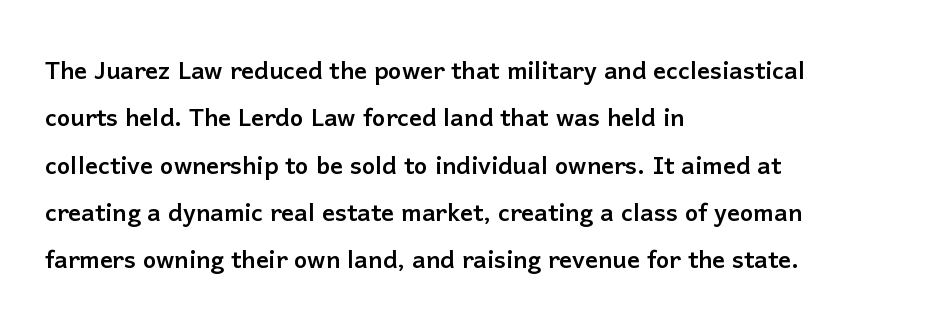
The image shows 32 px sans-serif type, upright; set left-aligned, normal line spacing (1.48x), normal letter spacing, not underlined; low stroke contrast and a medium x-height.
